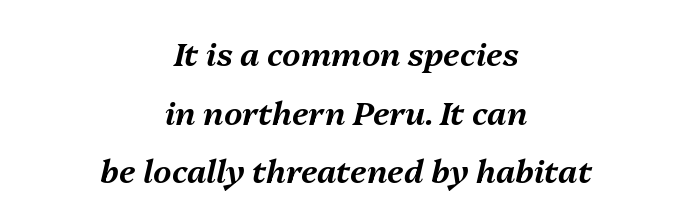
The image shows 32 px text type, italic (leaning right); set centered, line spacing 1.83x, normal letter spacing, not underlined; medium stroke contrast and a medium x-height.
